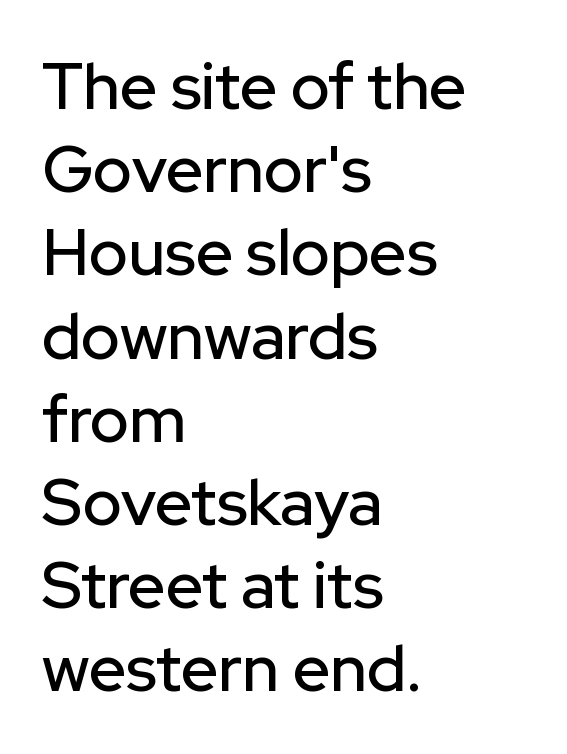
The image shows 65 px sans-serif type, upright; set left-aligned, normal line spacing (1.28x), normal letter spacing, not underlined; low stroke contrast and a medium x-height.
